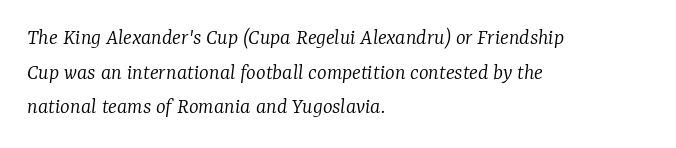
Q: Is the text bold? A: No.
Q: Is the text italic (slanted)? A: Yes, it leans right by about 7 degrees.
Q: Is the text underlined? A: No.
Q: How is the paragraph aligned? A: Left-aligned.
Q: Is the spacing between letters normal or unusually wide? A: Normal.
Q: Is the spacing between lines tight, normal or loose? A: Normal.
